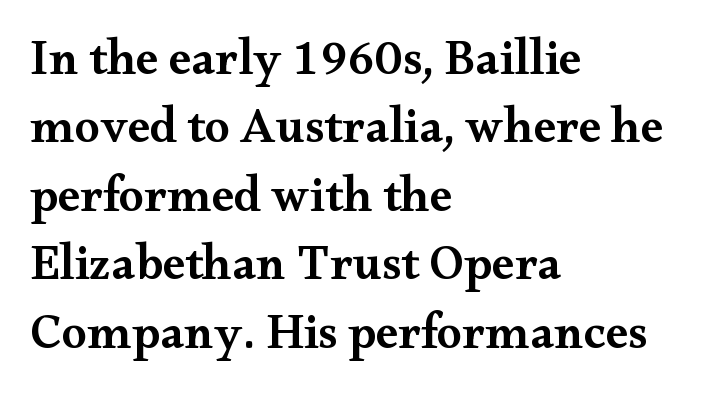
The image shows 50 px semibold, wide serif type, upright; set left-aligned, normal line spacing (1.37x), normal letter spacing, not underlined; medium stroke contrast and a small x-height.
